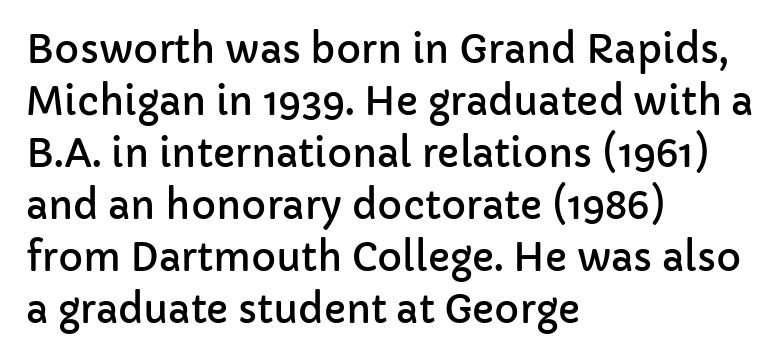
Q: Is the text italic (slanted)? A: No, it is upright.
Q: Is the typeface a serif or a sans-serif typeface? A: Sans-serif.
Q: Is the text underlined? A: No.
Q: How is the paragraph aligned? A: Left-aligned.
Q: Is the spacing between letters normal or unusually wide? A: Normal.
Q: Is the spacing between lines tight, normal or loose? A: Normal.
Q: Width (condensed, normal, or wide)? A: Normal.
Q: Stroke contrast? A: Low.
Q: x-height? A: Medium.
Q: Monospaced? A: No.
